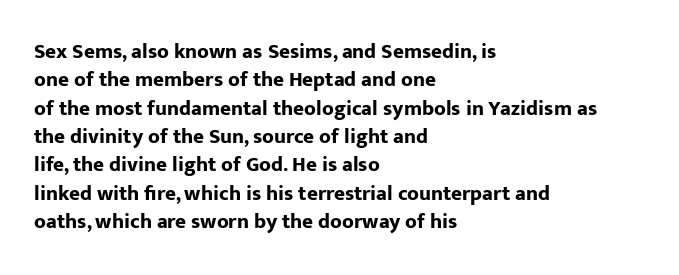
{"italic": "no", "bold": "yes", "underline": "no", "align": "left", "line_spacing": "normal", "line_spacing_ratio": 1.35, "letter_spacing": "normal", "letter_spacing_em": 0.0, "glyph_px": 21}
